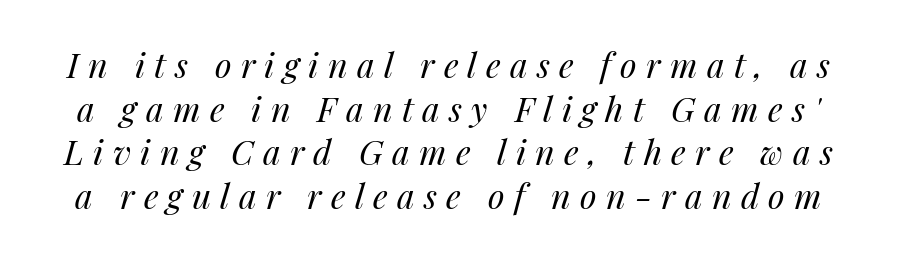
{"italic": "yes", "lean": "right", "slant_degrees": 14, "bold": "no", "weight": "regular", "width": "normal", "stroke_contrast": "medium", "x_height": "medium", "monospaced": "no", "underline": "no", "line_spacing": "normal", "line_spacing_ratio": 1.28, "letter_spacing": "wide", "letter_spacing_em": 0.27, "glyph_px": 34}
